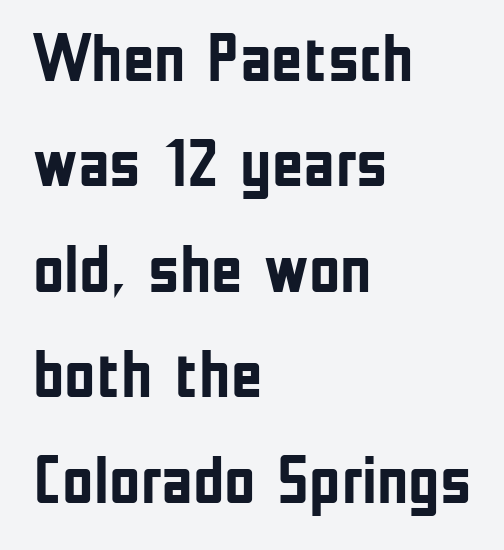
The image shows 68 px semibold, condensed sans-serif type, upright; set left-aligned, normal line spacing (1.55x), normal letter spacing, not underlined; low stroke contrast and a medium x-height.
